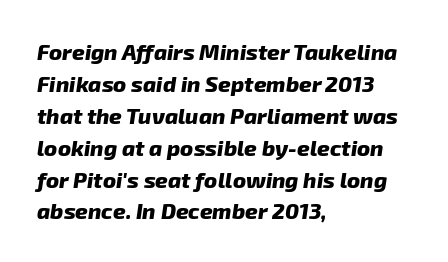
The image shows 22 px bold type; set left-aligned, normal line spacing (1.45x), normal letter spacing, not underlined.
